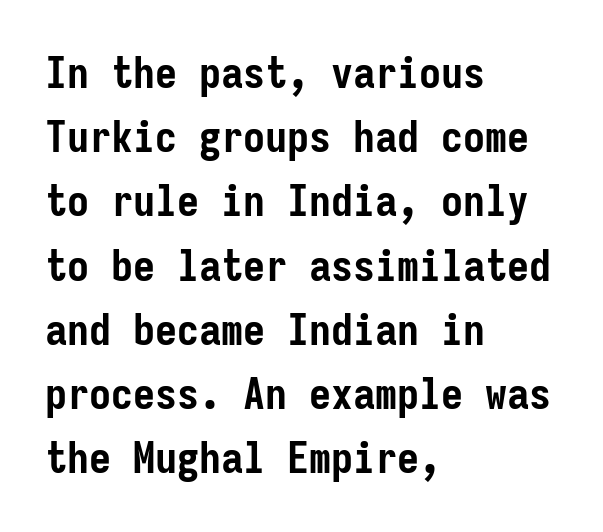
Q: Is the text bold? A: Yes.
Q: Is the text italic (slanted)? A: No, it is upright.
Q: Is the typeface a serif or a sans-serif typeface? A: Sans-serif.
Q: Is the text underlined? A: No.
Q: How is the paragraph aligned? A: Left-aligned.
Q: Is the spacing between letters normal or unusually wide? A: Normal.
Q: Is the spacing between lines tight, normal or loose? A: Normal.
Q: Width (condensed, normal, or wide)? A: Condensed.
Q: Stroke contrast? A: Low.
Q: x-height? A: Medium.
Q: Monospaced? A: Yes.
